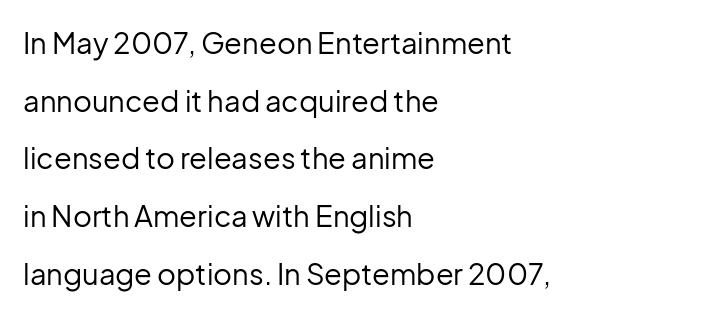
Q: Is the text bold? A: No.
Q: Is the text italic (slanted)? A: No, it is upright.
Q: Is the typeface a serif or a sans-serif typeface? A: Sans-serif.
Q: Is the text underlined? A: No.
Q: How is the paragraph aligned? A: Left-aligned.
Q: Is the spacing between letters normal or unusually wide? A: Normal.
Q: Is the spacing between lines tight, normal or loose? A: Loose.
Q: Width (condensed, normal, or wide)? A: Normal.
Q: Stroke contrast? A: Low.
Q: x-height? A: Medium.
Q: Monospaced? A: No.
